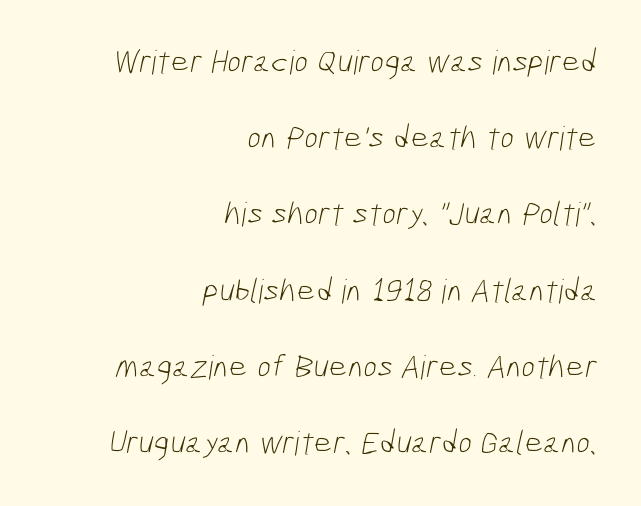
{"serif": "no", "bold": "no", "weight": "light", "width": "condensed", "stroke_contrast": "low", "x_height": "medium", "monospaced": "no", "underline": "no", "align": "right", "line_spacing": "loose", "line_spacing_ratio": 2.31, "letter_spacing": "normal", "letter_spacing_em": 0.0, "glyph_px": 33}
